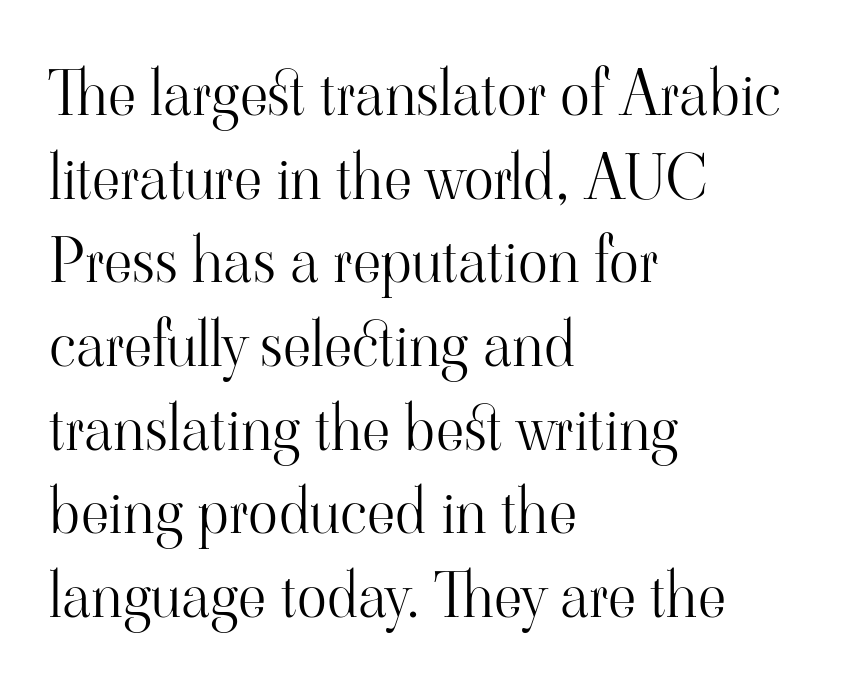
{"serif": "yes", "italic": "no", "bold": "no", "weight": "light", "width": "normal", "stroke_contrast": "high", "x_height": "small", "monospaced": "no", "underline": "no", "align": "left", "line_spacing": "normal", "line_spacing_ratio": 1.35, "letter_spacing": "normal", "letter_spacing_em": 0.0, "glyph_px": 62}
